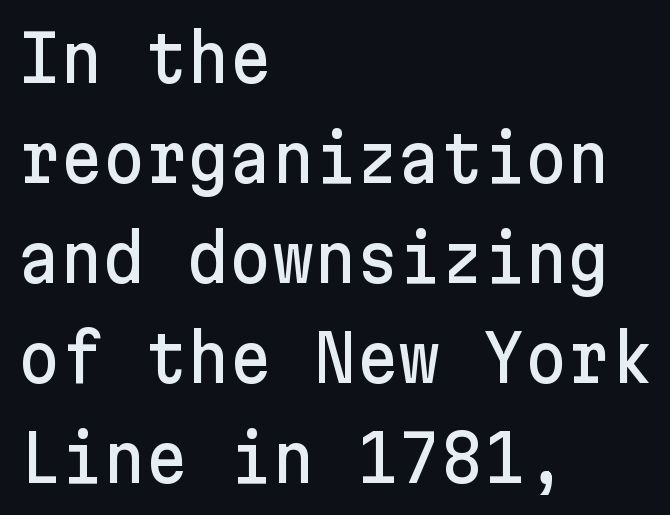
{"serif": "no", "italic": "no", "width": "normal", "stroke_contrast": "low", "x_height": "medium", "underline": "no", "align": "left", "line_spacing": "normal", "line_spacing_ratio": 1.54, "letter_spacing": "normal", "letter_spacing_em": 0.0, "glyph_px": 65}
